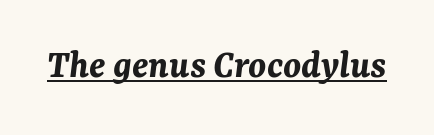
Q: Is the text bold? A: Yes.
Q: Is the text italic (slanted)? A: Yes, it leans right by about 7 degrees.
Q: Is the text underlined? A: Yes.
Q: Is the spacing between letters normal or unusually wide? A: Normal.
Q: Width (condensed, normal, or wide)? A: Normal.
Q: Stroke contrast? A: Medium.
Q: x-height? A: Medium.
Q: Monospaced? A: No.
